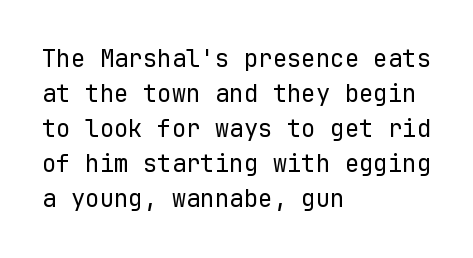
No word sits above an underline. This is the regular roman posture of the typeface. The lines in this sample share a left origin and differ only in where they stop. Successive baselines arrive at the customary interval.
